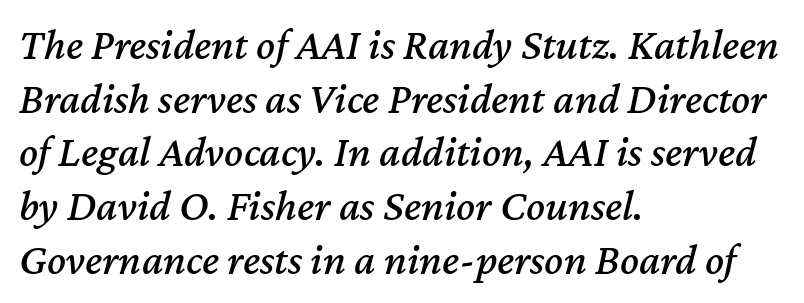
Q: Is the text italic (slanted)? A: Yes, it leans right by about 12 degrees.
Q: Is the text underlined? A: No.
Q: How is the paragraph aligned? A: Left-aligned.
Q: Is the spacing between letters normal or unusually wide? A: Normal.
Q: Width (condensed, normal, or wide)? A: Normal.
Q: Stroke contrast? A: Medium.
Q: x-height? A: Medium.
Q: Monospaced? A: No.
